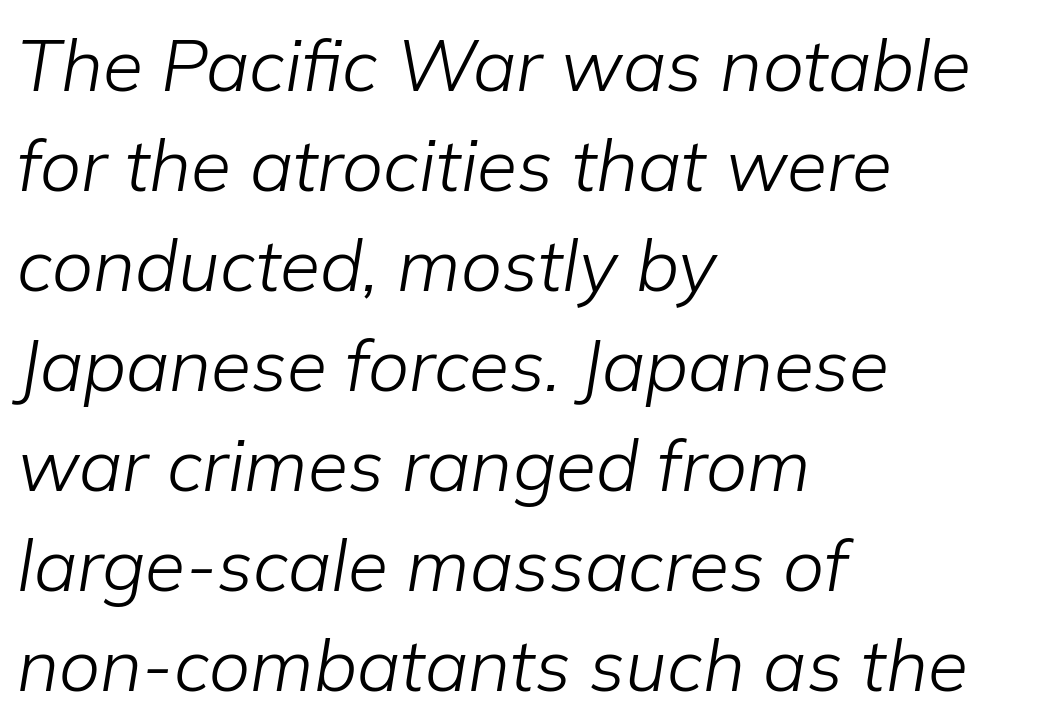
Q: Is the text bold? A: No.
Q: Is the text italic (slanted)? A: Yes, it leans right by about 9 degrees.
Q: Is the text underlined? A: No.
Q: How is the paragraph aligned? A: Left-aligned.
Q: Is the spacing between letters normal or unusually wide? A: Normal.
Q: Is the spacing between lines tight, normal or loose? A: Normal.
Q: Width (condensed, normal, or wide)? A: Normal.
Q: Stroke contrast? A: Low.
Q: x-height? A: Medium.
Q: Monospaced? A: No.
